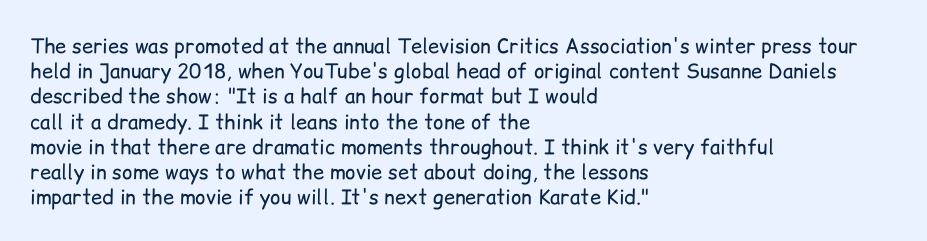
Q: Is the text bold? A: No.
Q: Is the text italic (slanted)? A: No, it is upright.
Q: Is the text underlined? A: No.
Q: How is the paragraph aligned? A: Left-aligned.
Q: Is the spacing between letters normal or unusually wide? A: Normal.
Q: Is the spacing between lines tight, normal or loose? A: Normal.
